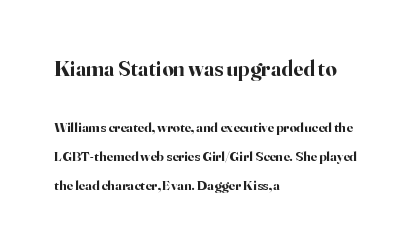
The image shows 22 px bold type, upright; set left-aligned, loose line spacing (2.09x), normal letter spacing, not underlined; the first (top) block is 1.57x larger.
